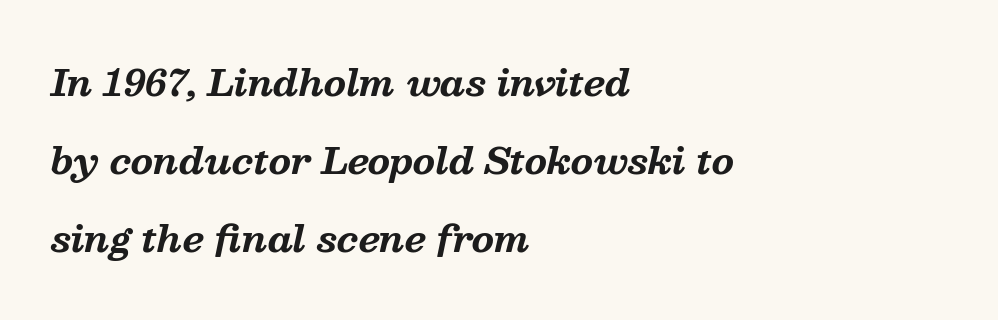
The letters advance in unequal steps, a hallmark of proportional type. The typesetter chose a ragged-right arrangement here. Look at the stroke-to-counter ratio: heavy, a bold. A typesetter would label this face a serif. Rule under the text: the space is simply empty.
